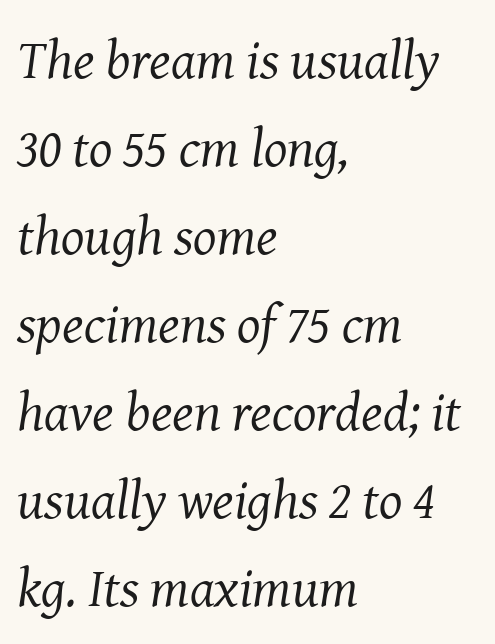
The image shows 55 px regular-weight serif type, italic (leaning right); set left-aligned, normal line spacing (1.6x), normal letter spacing, not underlined; medium stroke contrast and a medium x-height.
